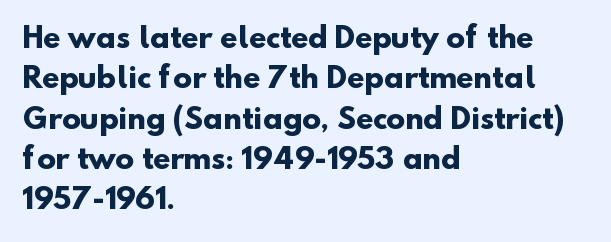
Q: Is the text bold? A: Yes.
Q: Is the typeface a serif or a sans-serif typeface? A: Sans-serif.
Q: Is the text underlined? A: No.
Q: How is the paragraph aligned? A: Left-aligned.
Q: Is the spacing between letters normal or unusually wide? A: Normal.
Q: Is the spacing between lines tight, normal or loose? A: Normal.
Q: Width (condensed, normal, or wide)? A: Normal.
Q: Stroke contrast? A: Low.
Q: x-height? A: Small.
Q: Monospaced? A: No.
